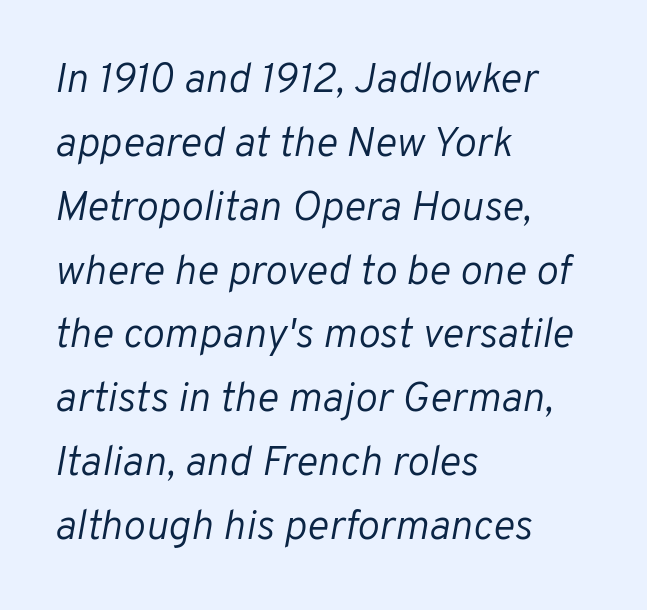
{"italic": "yes", "lean": "right", "slant_degrees": 10, "bold": "no", "weight": "light", "width": "normal", "stroke_contrast": "low", "x_height": "medium", "monospaced": "no", "underline": "no", "align": "left", "line_spacing": "normal", "line_spacing_ratio": 1.52, "letter_spacing": "normal", "letter_spacing_em": 0.0, "glyph_px": 42}
